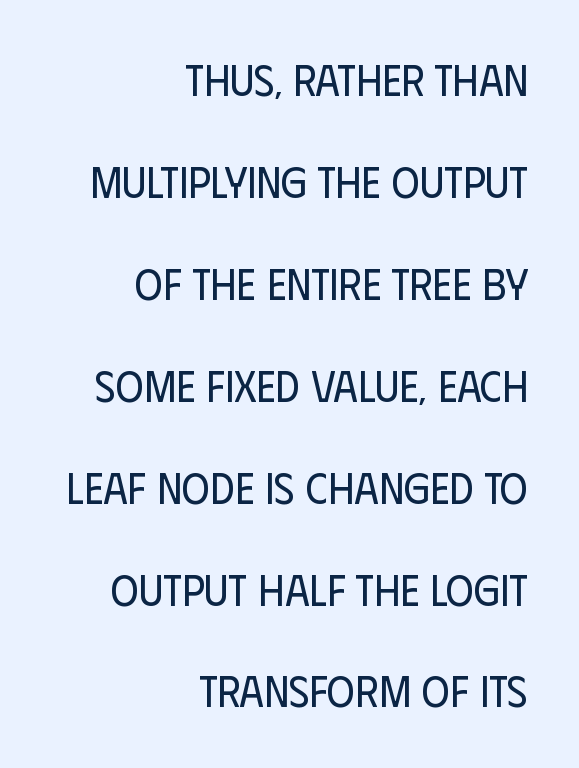
A typesetter would call this proportional, since set widths differ per character. The paragraph has a hard right edge and a soft left edge. Nobody touched the tracking dial on this one. The weight would be labelled regular, book, light, or lighter still. What kind of face is this? One without serifs — a sans.
